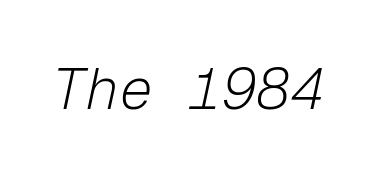
Between one letter and the next there's only the usual sliver of space. The passage shown is typed in a monospace face where columns stay perfectly aligned. The whole block is typeset with a tilt. The zone under the glyphs is completely vacant. Heft: none added — not bold.
